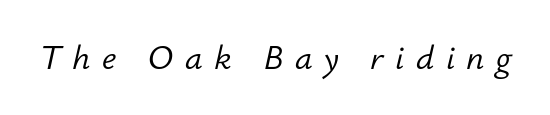
Notice how the stems are inclined rather than vertical — that's the hallmark of italics. Unmarked baselines from the first word to the last. Stems here are at most as thick as an everyday book face. Looks like regular typesetting: each glyph gets only the width it needs.
